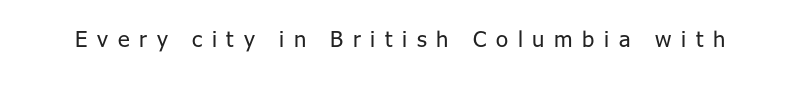
{"italic": "no", "bold": "no", "underline": "no", "letter_spacing": "wide", "letter_spacing_em": 0.44, "glyph_px": 22}
